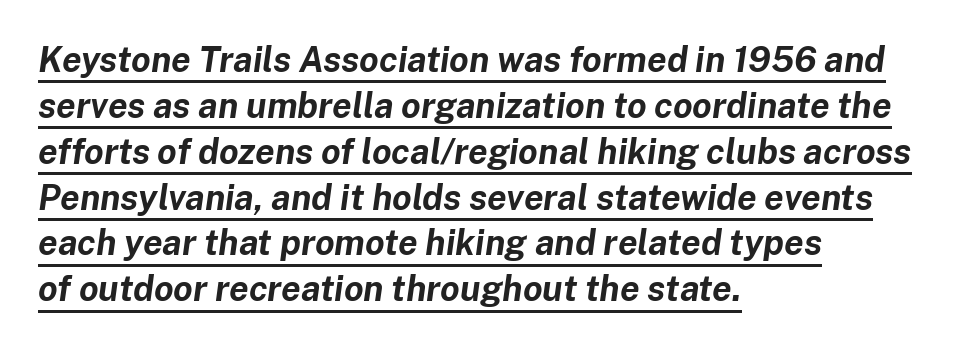
Q: Is the text bold? A: Yes.
Q: Is the text italic (slanted)? A: Yes, it leans right by about 8 degrees.
Q: Is the text underlined? A: Yes.
Q: How is the paragraph aligned? A: Left-aligned.
Q: Is the spacing between letters normal or unusually wide? A: Normal.
Q: Is the spacing between lines tight, normal or loose? A: Normal.
Q: Width (condensed, normal, or wide)? A: Normal.
Q: Stroke contrast? A: Low.
Q: x-height? A: Medium.
Q: Monospaced? A: No.
